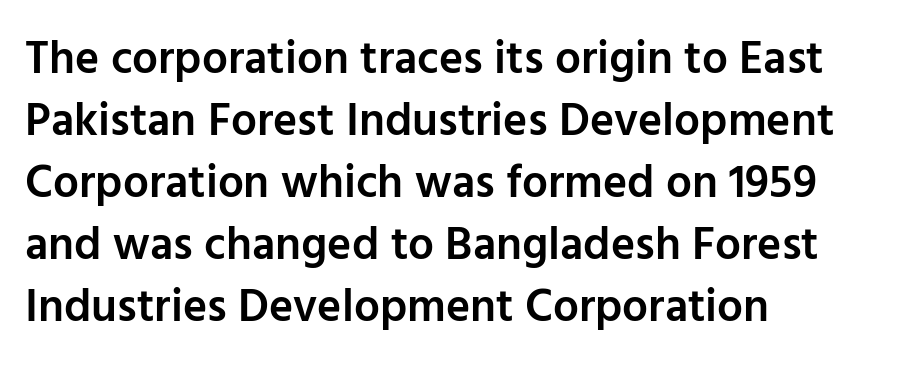
Q: Is the text bold? A: Semi-bold.
Q: Is the text italic (slanted)? A: No, it is upright.
Q: Is the typeface a serif or a sans-serif typeface? A: Sans-serif.
Q: Is the text underlined? A: No.
Q: How is the paragraph aligned? A: Left-aligned.
Q: Is the spacing between letters normal or unusually wide? A: Normal.
Q: Is the spacing between lines tight, normal or loose? A: Normal.
Q: Width (condensed, normal, or wide)? A: Normal.
Q: Stroke contrast? A: Low.
Q: x-height? A: Medium.
Q: Monospaced? A: No.
